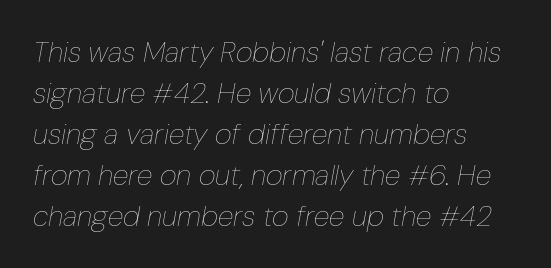
Would a proofreader flag this as italicized? Yes. Stroke thickness stays within the range of a standard reading face or lighter. If you measured baseline to baseline, you'd find a middling distance. Glyph-to-glyph distance matches everyday printed text. The paragraph has a hard left edge and a soft right edge.
